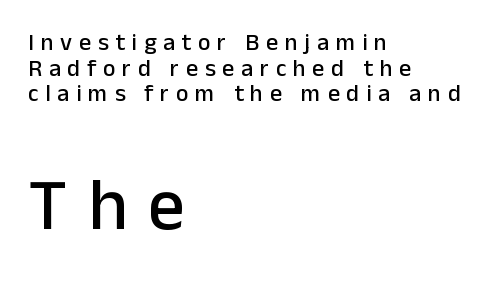
{"serif": "no", "italic": "no", "width": "normal", "stroke_contrast": "low", "x_height": "medium", "monospaced": "no", "underline": "no", "align": "left", "line_spacing": "tight", "line_spacing_ratio": 1.07, "letter_spacing": "wide", "letter_spacing_em": 0.28, "larger_block": "second", "size_ratio": 3.04, "glyph_px": 73}
